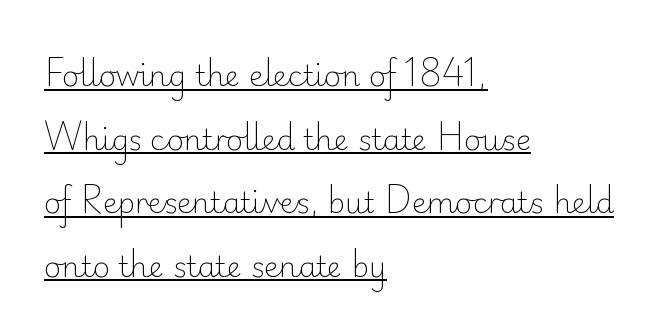
The image shows 29 px light sans-serif type, upright; set left-aligned, loose line spacing (2.19x), normal letter spacing, underlined; low stroke contrast and a small x-height.
